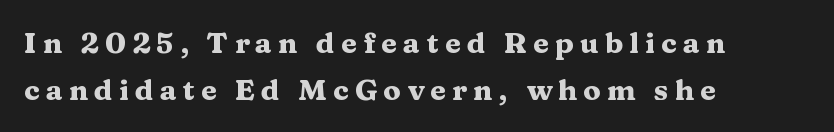
The image shows 29 px heavy, wide serif type, upright; set left-aligned, normal line spacing (1.61x), unusually wide letter spacing (+0.21 em), not underlined; medium stroke contrast and a medium x-height.
